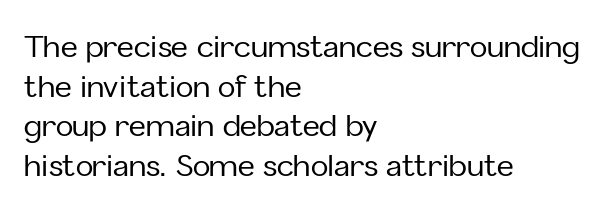
Q: Is the text italic (slanted)? A: No, it is upright.
Q: Is the typeface a serif or a sans-serif typeface? A: Sans-serif.
Q: Is the text underlined? A: No.
Q: How is the paragraph aligned? A: Left-aligned.
Q: Is the spacing between letters normal or unusually wide? A: Normal.
Q: Is the spacing between lines tight, normal or loose? A: Normal.
Q: Width (condensed, normal, or wide)? A: Normal.
Q: Stroke contrast? A: Low.
Q: x-height? A: Medium.
Q: Monospaced? A: No.
